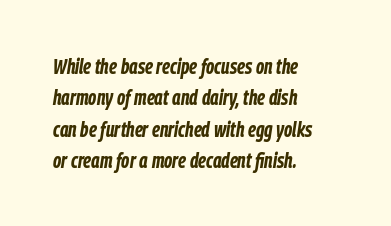
{"italic": "yes", "lean": "right", "slant_degrees": 9, "bold": "yes", "underline": "no", "align": "left", "line_spacing": "normal", "line_spacing_ratio": 1.49, "letter_spacing": "normal", "letter_spacing_em": 0.0, "glyph_px": 21}
